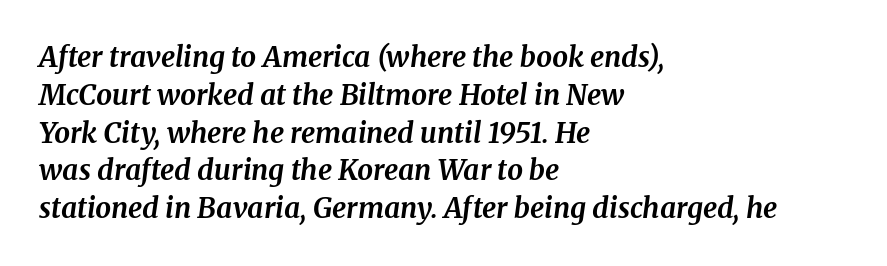
Q: Is the text bold? A: Yes.
Q: Is the text italic (slanted)? A: Yes, it leans right by about 8 degrees.
Q: Is the typeface a serif or a sans-serif typeface? A: Serif.
Q: Is the text underlined? A: No.
Q: How is the paragraph aligned? A: Left-aligned.
Q: Is the spacing between letters normal or unusually wide? A: Normal.
Q: Is the spacing between lines tight, normal or loose? A: Normal.
Q: Width (condensed, normal, or wide)? A: Normal.
Q: Stroke contrast? A: Medium.
Q: x-height? A: Medium.
Q: Monospaced? A: No.
